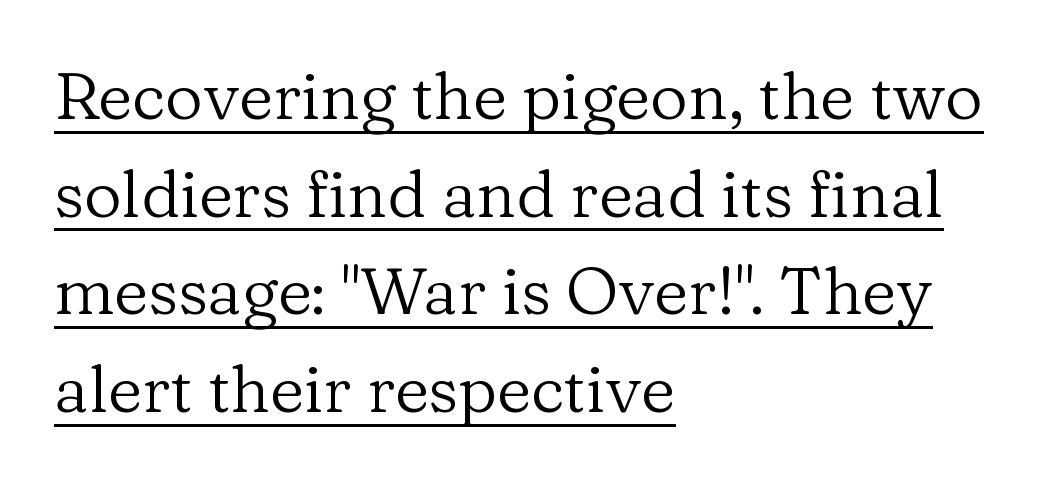
Note the varied advance widths — an 'i' is clearly narrower than an 'm'. Has an underline been added? It has. Notice how the stems are strictly vertical — no italics here. Reading down the column, the eye jumps a familiar distance to each next line. The letterforms sit at book weight or below.
